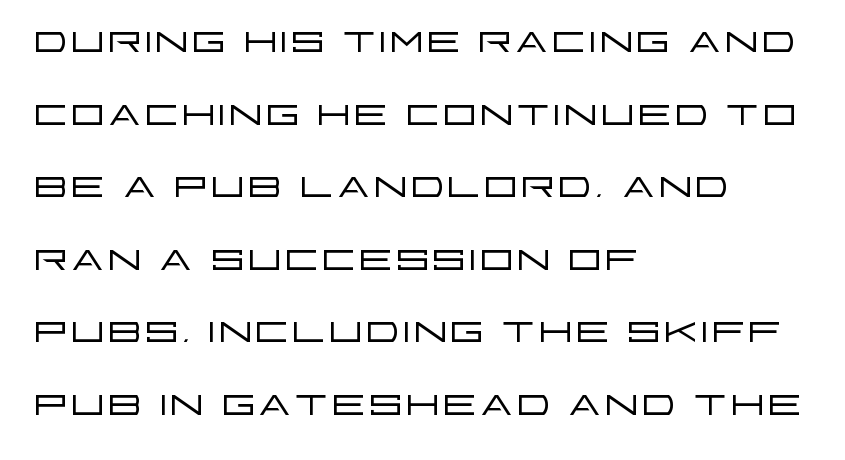
The passage shown stacks its lines at a standard gap. This reads as an unemphasized weight, regular at the heaviest. The passage shown is typed in a proportional face where columns would drift. This sample uses an upright cut, with every glyph sitting square on the baseline. The zone under the glyphs is completely vacant.
